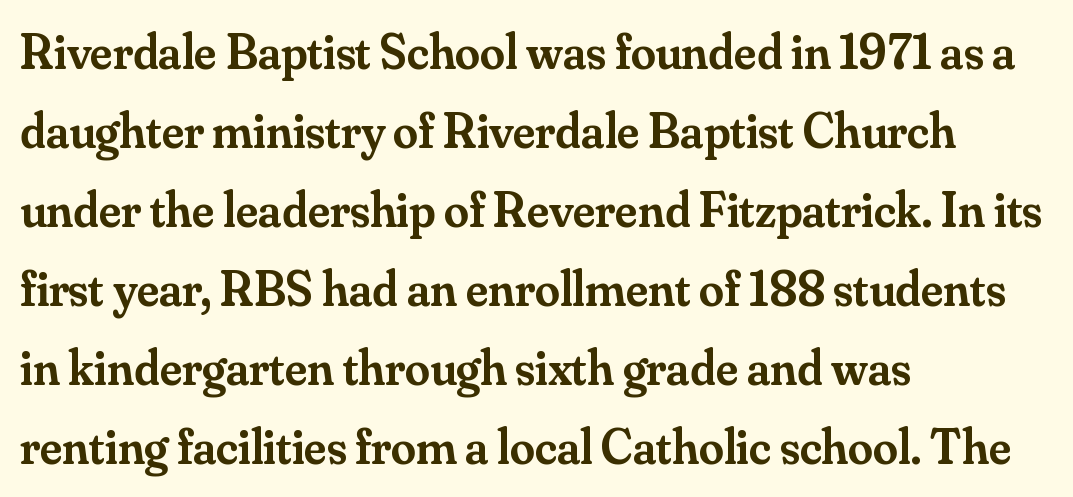
Honestly, there is no underline to notice here at all. A roman cut, with each character standing at attention. Tracking here is standard; glyphs follow each other at the usual distance. The rendering uses a moderate line-height, typical for paragraphs. Is the block centered? No — it sits flush against the left margin.
